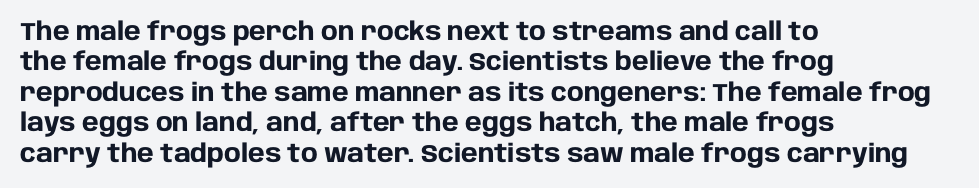
The image shows 25 px bold type, upright; set left-aligned, line spacing 1.22x, normal letter spacing, not underlined.
